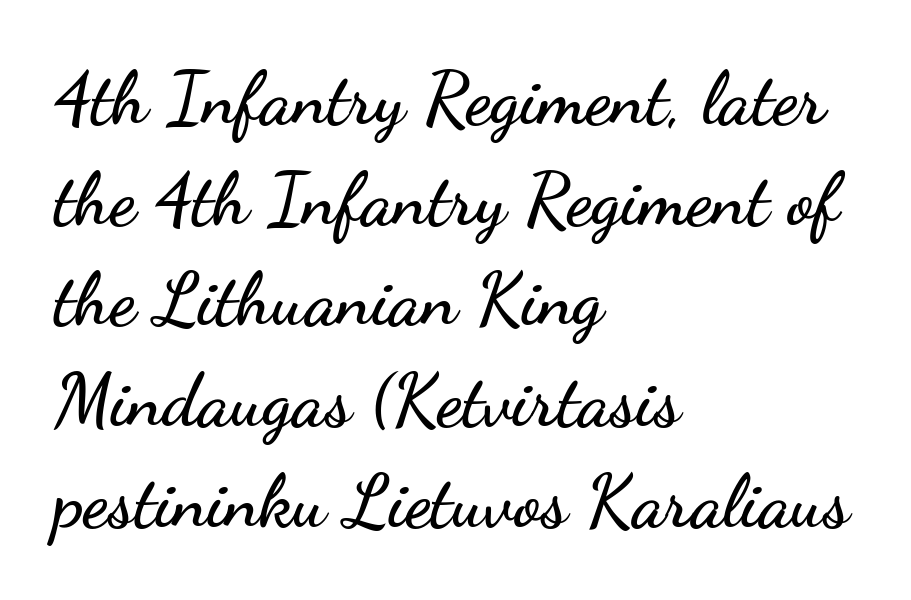
Underline: absent. How would I describe the line gaps? Plain and ordinary. The passage shown is typed in a proportional face where columns would drift.
